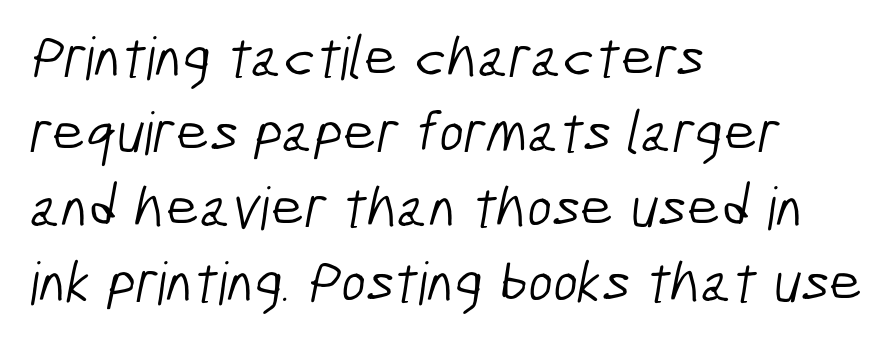
The setting favours the left margin, as ordinary paragraphs usually do. Type style note: lacks serifs. No extra ink here — the face is not bold. Compared with typical paragraphs, the rows here are spaced about the same.
